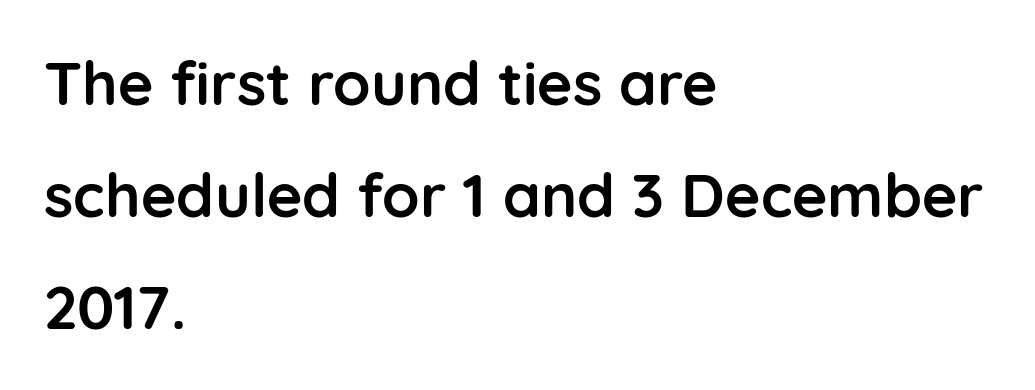
The image shows 61 px semibold sans-serif type, upright; set left-aligned, line spacing 1.84x, normal letter spacing, not underlined; low stroke contrast and a medium x-height.
